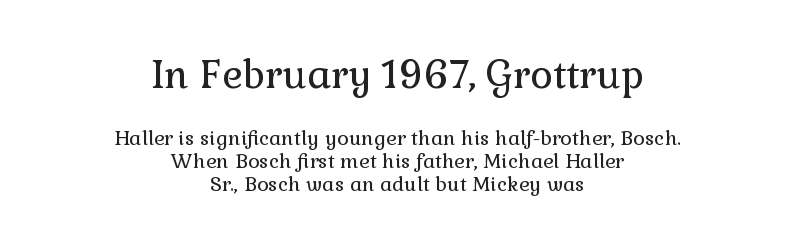
{"serif": "yes", "italic": "no", "bold": "no", "weight": "regular", "width": "normal", "stroke_contrast": "low", "x_height": "medium", "monospaced": "no", "underline": "no", "align": "center", "line_spacing": "tight", "line_spacing_ratio": 1.15, "letter_spacing": "normal", "letter_spacing_em": 0.0, "larger_block": "first", "size_ratio": 1.95, "glyph_px": 39}
